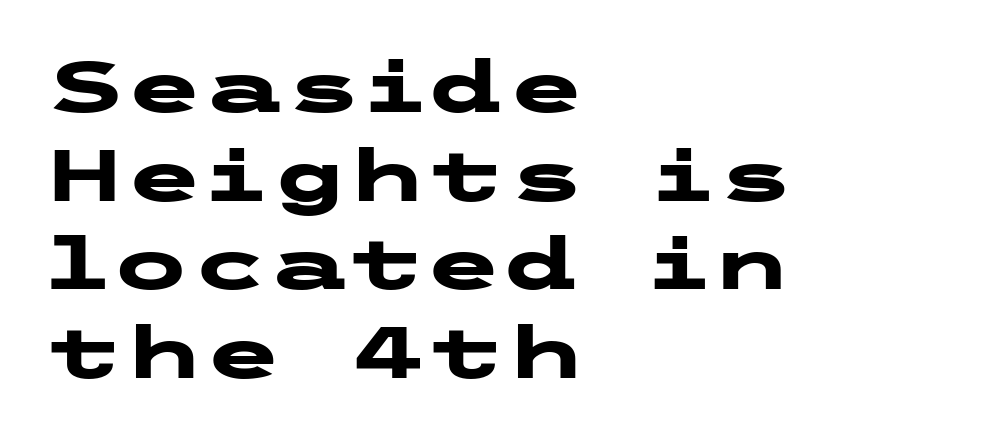
{"serif": "no", "italic": "no", "bold": "yes", "weight": "heavy", "width": "wide", "stroke_contrast": "low", "x_height": "medium", "underline": "no", "align": "left", "line_spacing_ratio": 1.23, "letter_spacing": "normal", "letter_spacing_em": 0.0, "glyph_px": 72}
